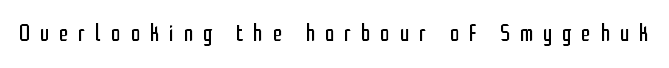
Q: Is the text bold? A: No.
Q: Is the text italic (slanted)? A: No, it is upright.
Q: Is the text underlined? A: No.
Q: Is the spacing between letters normal or unusually wide? A: Unusually wide.
